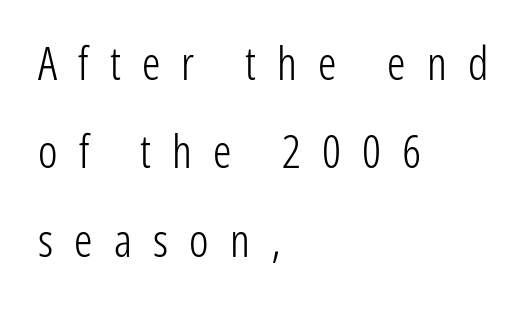
Q: Is the text bold? A: No.
Q: Is the text italic (slanted)? A: No, it is upright.
Q: Is the typeface a serif or a sans-serif typeface? A: Sans-serif.
Q: Is the text underlined? A: No.
Q: How is the paragraph aligned? A: Left-aligned.
Q: Is the spacing between letters normal or unusually wide? A: Unusually wide.
Q: Is the spacing between lines tight, normal or loose? A: Loose.
Q: Width (condensed, normal, or wide)? A: Condensed.
Q: Stroke contrast? A: Low.
Q: x-height? A: Medium.
Q: Monospaced? A: No.
